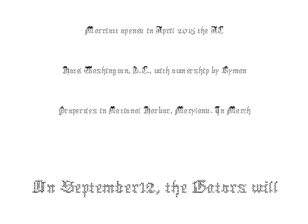
{"italic": "no", "bold": "no", "weight": "thin", "width": "condensed", "x_height": "medium", "monospaced": "no", "underline": "no", "align": "center", "line_spacing": "loose", "line_spacing_ratio": 2.0, "letter_spacing": "normal", "letter_spacing_em": 0.0, "larger_block": "second", "size_ratio": 2.05, "glyph_px": 41}
